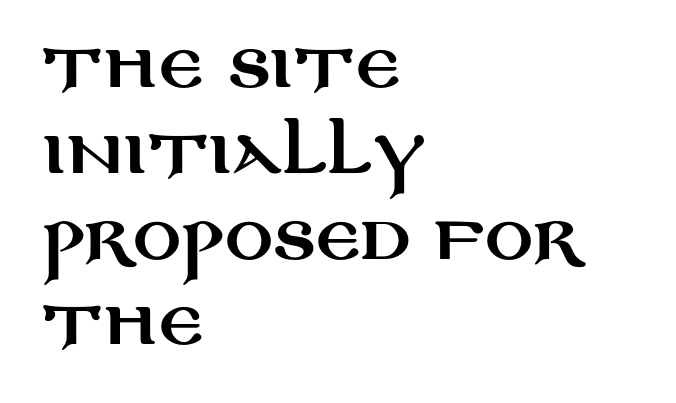
{"serif": "no", "italic": "no", "width": "wide", "stroke_contrast": "medium", "x_height": "large", "monospaced": "no", "underline": "no", "align": "left", "line_spacing": "normal", "line_spacing_ratio": 1.43, "letter_spacing": "normal", "letter_spacing_em": 0.0, "glyph_px": 60}
